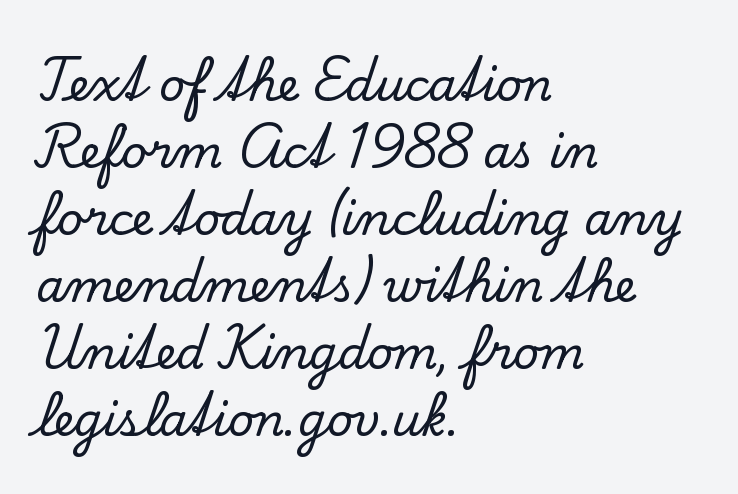
Q: Is the text italic (slanted)? A: Yes.
Q: Is the typeface a serif or a sans-serif typeface? A: Serif.
Q: Is the text underlined? A: No.
Q: How is the paragraph aligned? A: Left-aligned.
Q: Is the spacing between letters normal or unusually wide? A: Normal.
Q: Is the spacing between lines tight, normal or loose? A: Normal.
Q: Width (condensed, normal, or wide)? A: Normal.
Q: Stroke contrast? A: Low.
Q: x-height? A: Small.
Q: Monospaced? A: No.
